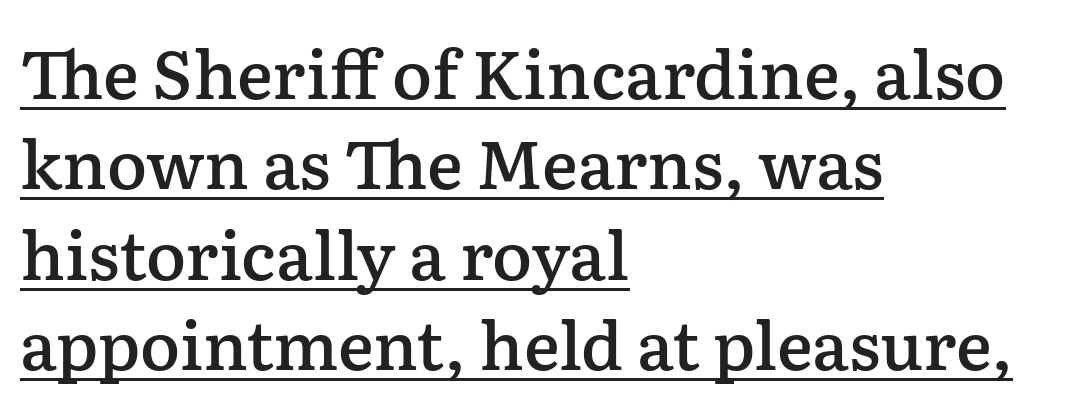
Q: Is the text bold? A: Semi-bold.
Q: Is the text italic (slanted)? A: No, it is upright.
Q: Is the typeface a serif or a sans-serif typeface? A: Serif.
Q: Is the text underlined? A: Yes.
Q: How is the paragraph aligned? A: Left-aligned.
Q: Is the spacing between letters normal or unusually wide? A: Normal.
Q: Is the spacing between lines tight, normal or loose? A: Normal.
Q: Width (condensed, normal, or wide)? A: Normal.
Q: Stroke contrast? A: Low.
Q: x-height? A: Medium.
Q: Monospaced? A: No.
